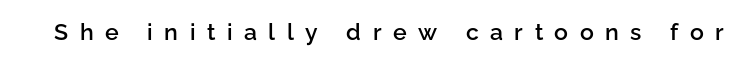
The image shows 23 px text type, upright; set unusually wide letter spacing (+0.5 em), not underlined.
